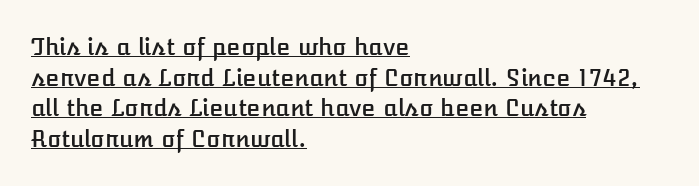
Q: Is the text italic (slanted)? A: No, it is upright.
Q: Is the text underlined? A: Yes.
Q: How is the paragraph aligned? A: Left-aligned.
Q: Is the spacing between letters normal or unusually wide? A: Normal.
Q: Is the spacing between lines tight, normal or loose? A: Normal.
